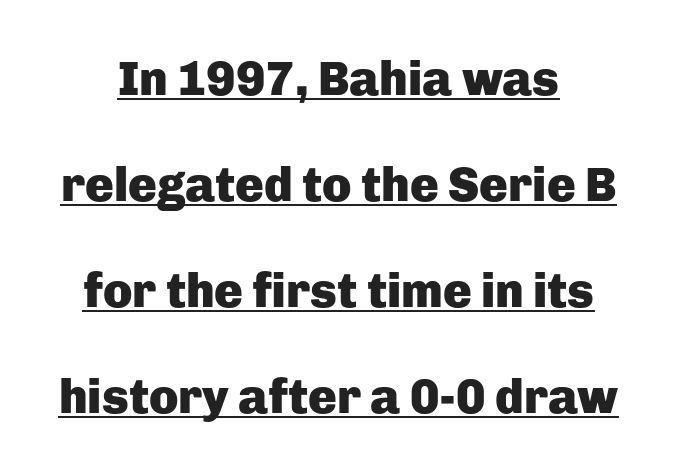
{"serif": "no", "italic": "no", "bold": "yes", "weight": "heavy", "width": "normal", "stroke_contrast": "low", "x_height": "medium", "monospaced": "no", "underline": "yes", "align": "center", "line_spacing": "loose", "line_spacing_ratio": 2.21, "letter_spacing": "normal", "letter_spacing_em": 0.0, "glyph_px": 48}
